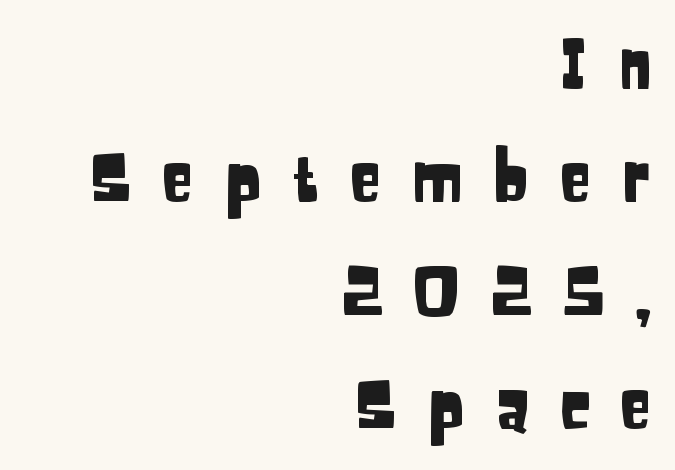
The image shows 67 px condensed sans-serif type, upright; set right-aligned, normal line spacing (1.69x), unusually wide letter spacing (+0.43 em), not underlined; low stroke contrast and a large x-height.
